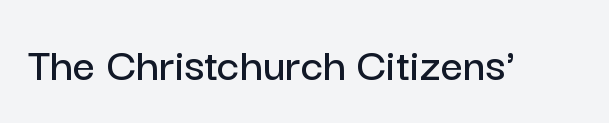
Q: Is the text italic (slanted)? A: No, it is upright.
Q: Is the typeface a serif or a sans-serif typeface? A: Sans-serif.
Q: Is the text underlined? A: No.
Q: Is the spacing between letters normal or unusually wide? A: Normal.
Q: Width (condensed, normal, or wide)? A: Normal.
Q: Stroke contrast? A: Low.
Q: x-height? A: Medium.
Q: Monospaced? A: No.
